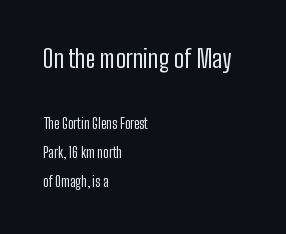
The image shows 25 px text type, upright; set left-aligned, loose line spacing (2.08x), normal letter spacing, not underlined; the first (top) block is 1.79x larger.
